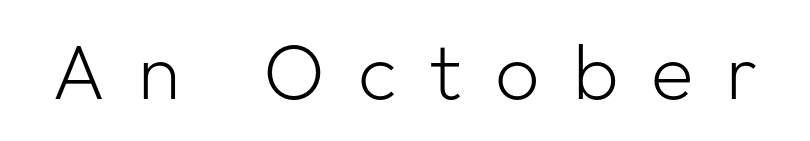
Heaviness? Minimal to ordinary, like unemphasized prose. Italic: no, the glyphs are upright roman. Characters follow at a spacing far wider than the type designer built in. The foot of each line stays bare and open. Proportional: the letters do not fall into vertical columns.
